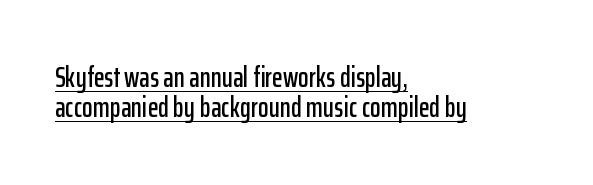
The image shows 28 px condensed sans-serif type, upright; set left-aligned, tight line spacing (1.07x), normal letter spacing, underlined; low stroke contrast and a medium x-height.
